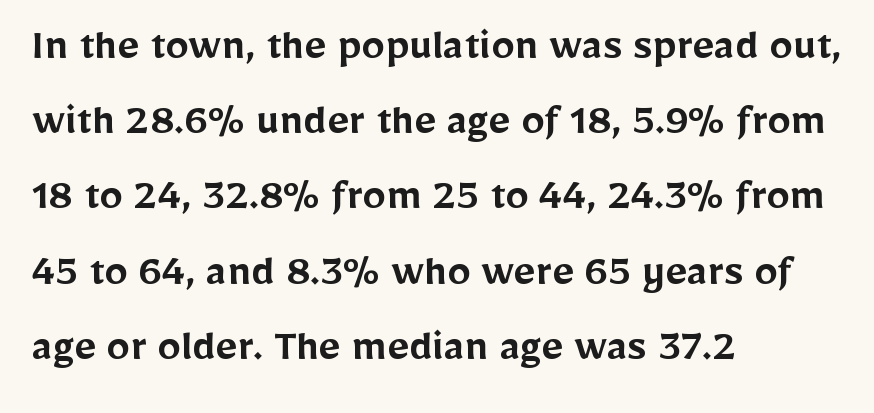
{"serif": "no", "italic": "no", "bold": "semi", "weight": "semibold", "width": "normal", "stroke_contrast": "low", "x_height": "medium", "monospaced": "no", "underline": "no", "align": "left", "line_spacing": "normal", "line_spacing_ratio": 1.6, "letter_spacing": "normal", "letter_spacing_em": 0.0, "glyph_px": 47}
